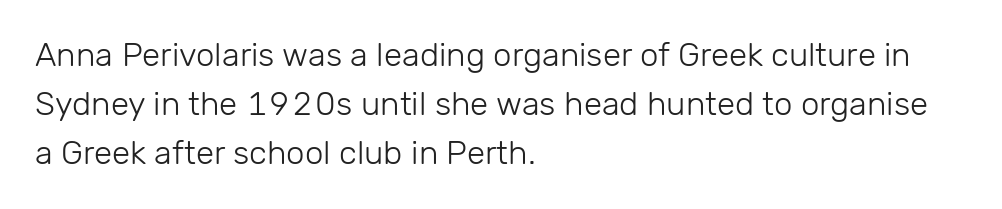
One glance says typical: line gaps are just what's usual. Is this a heavy cut? Hardly; it is regular or lighter. The rendering shows plain stroke endings on the letterforms — a sans-serif design. Does the lettering tilt? It doesn't — this is upright. Letter spacing: default. The space directly below the letters is spotless.
